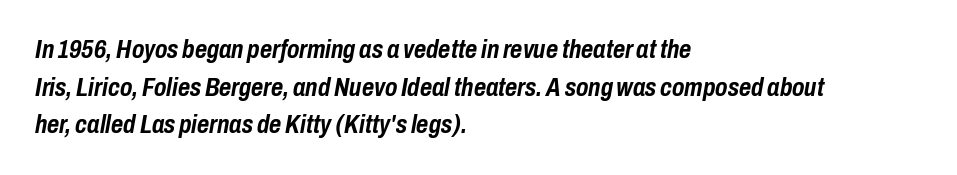
The image shows 26 px bold type, italic (leaning right); set left-aligned, normal line spacing (1.45x), normal letter spacing, not underlined.
